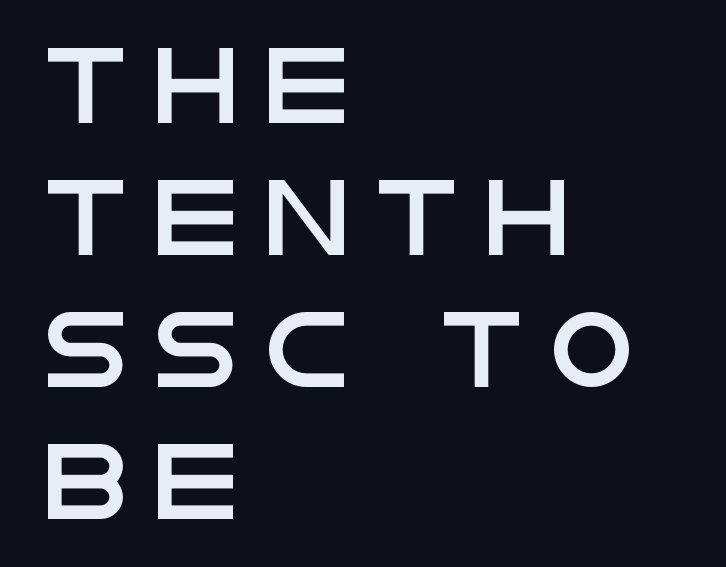
Regarding serifs, this sample does without them. The type is letterspaced generously, with wide tracking. The words here are not underlined. Note the varied advance widths — an 'i' is clearly narrower than an 'm'. The typography opts for an upright posture over an oblique one.
